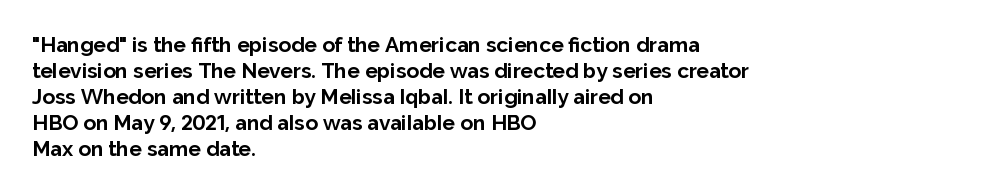
The strokes are fattened all the way to bold. Visually the block forms a straight wall on the left and a jagged coastline on the right. A typesetter would mark this as roman, not italic. The words here are not underlined.
